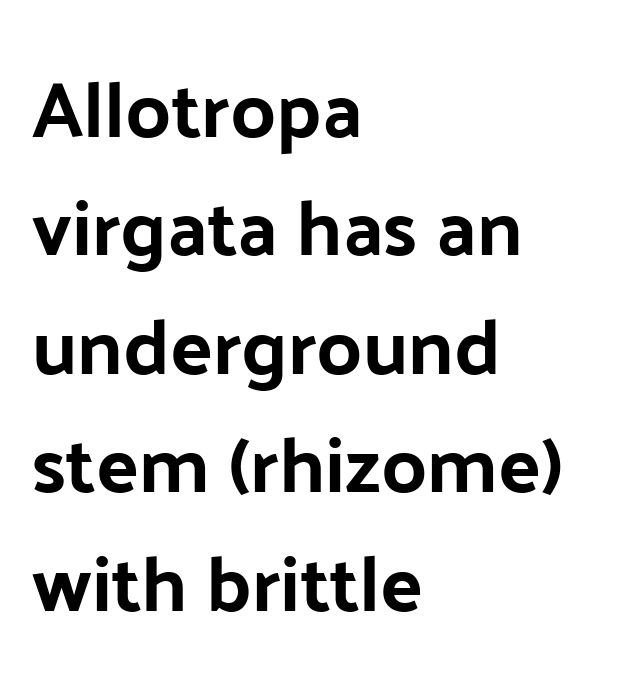
{"serif": "no", "italic": "no", "bold": "yes", "weight": "bold", "width": "normal", "stroke_contrast": "low", "x_height": "medium", "monospaced": "no", "underline": "no", "align": "left", "line_spacing": "normal", "line_spacing_ratio": 1.5, "letter_spacing": "normal", "letter_spacing_em": 0.0, "glyph_px": 79}
